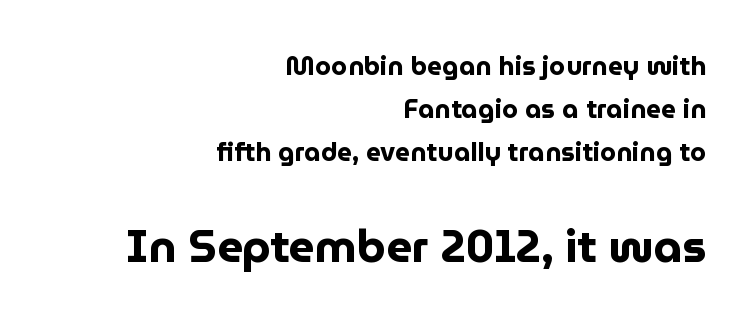
Q: Is the text bold? A: Yes.
Q: Is the text italic (slanted)? A: No, it is upright.
Q: Is the typeface a serif or a sans-serif typeface? A: Sans-serif.
Q: Is the text underlined? A: No.
Q: How is the paragraph aligned? A: Right-aligned.
Q: Is the spacing between letters normal or unusually wide? A: Normal.
Q: Is the spacing between lines tight, normal or loose? A: Normal.
Q: Which block of text is set in a larger size, the first (top) or the second (bottom)? A: The second (bottom) one.
Q: Width (condensed, normal, or wide)? A: Normal.
Q: Stroke contrast? A: Low.
Q: x-height? A: Medium.
Q: Monospaced? A: No.
